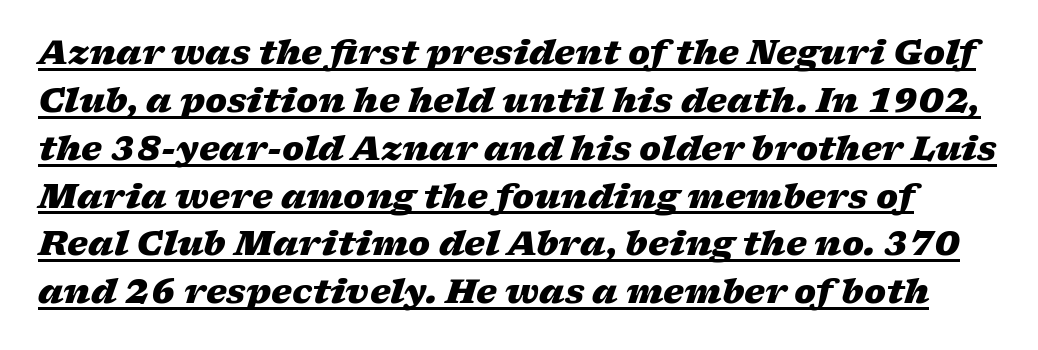
Do the characters align in a grid? No, the font is proportional. The rendering keeps characters at their native spacing. Strong, thick strokes mark this as bold type. The rendering uses the underline text-decoration. Is there much room between lines? A standard amount, neither cramped nor airy.
